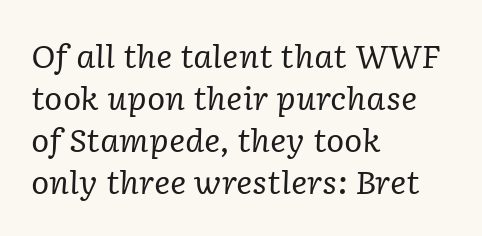
The image shows 31 px regular-weight serif type, italic (leaning right); set left-aligned, normal line spacing (1.36x), normal letter spacing, not underlined; low stroke contrast and a medium x-height.
